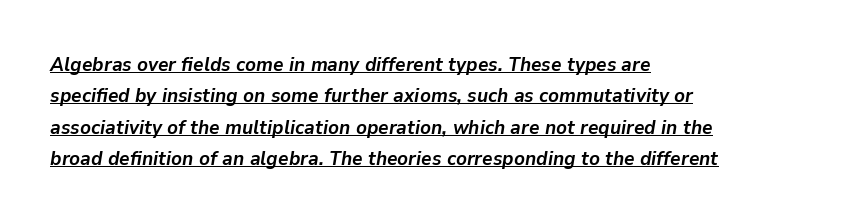
Q: Is the text bold? A: Yes.
Q: Is the text italic (slanted)? A: Yes, it leans right by about 9 degrees.
Q: Is the text underlined? A: Yes.
Q: How is the paragraph aligned? A: Left-aligned.
Q: Is the spacing between letters normal or unusually wide? A: Normal.
Q: Is the spacing between lines tight, normal or loose? A: Normal.
